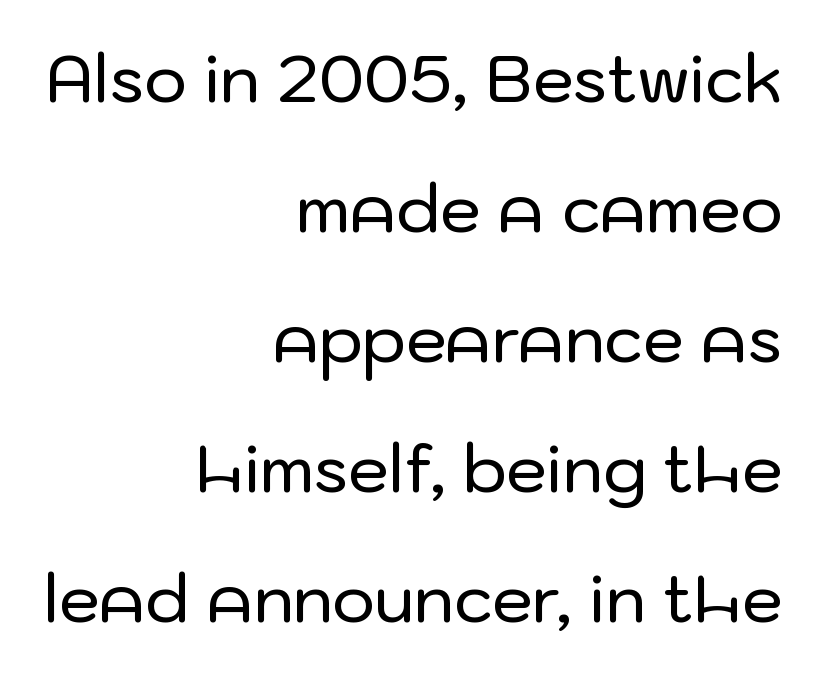
Alignment: flush right. One glance says open: line gaps are wider than usual. Just letters on the line, the space beneath them empty. I'd call this a sans setting — the letters go barefoot. Compared with typical body copy, the letter spacing here is the same. Do the characters align in a grid? No, the font is proportional.
